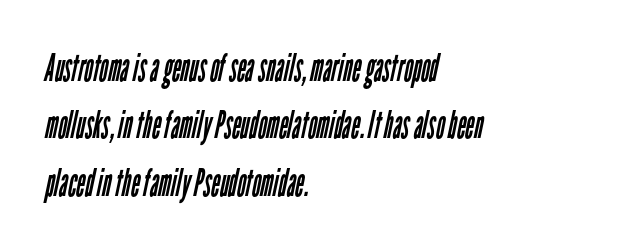
Q: Is the text bold? A: No.
Q: Is the typeface a serif or a sans-serif typeface? A: Sans-serif.
Q: Is the text underlined? A: No.
Q: How is the paragraph aligned? A: Left-aligned.
Q: Is the spacing between letters normal or unusually wide? A: Normal.
Q: Is the spacing between lines tight, normal or loose? A: Normal.
Q: Width (condensed, normal, or wide)? A: Condensed.
Q: Stroke contrast? A: Low.
Q: x-height? A: Medium.
Q: Monospaced? A: No.
